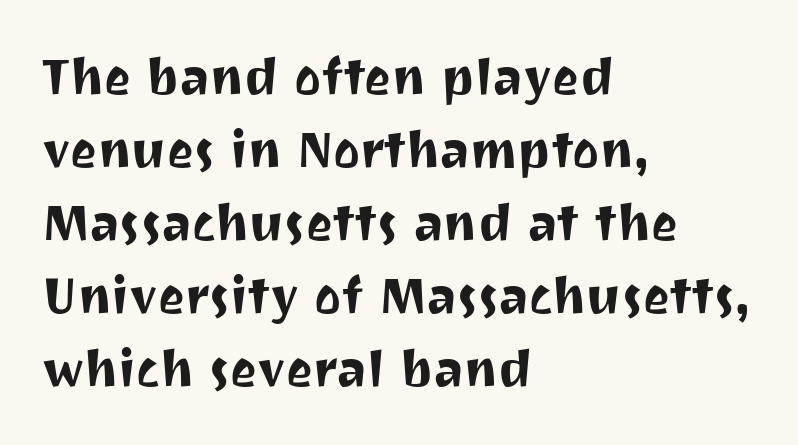
The image shows 51 px sans-serif type, upright; set left-aligned, normal line spacing (1.43x), normal letter spacing, not underlined; medium stroke contrast and a medium x-height.
